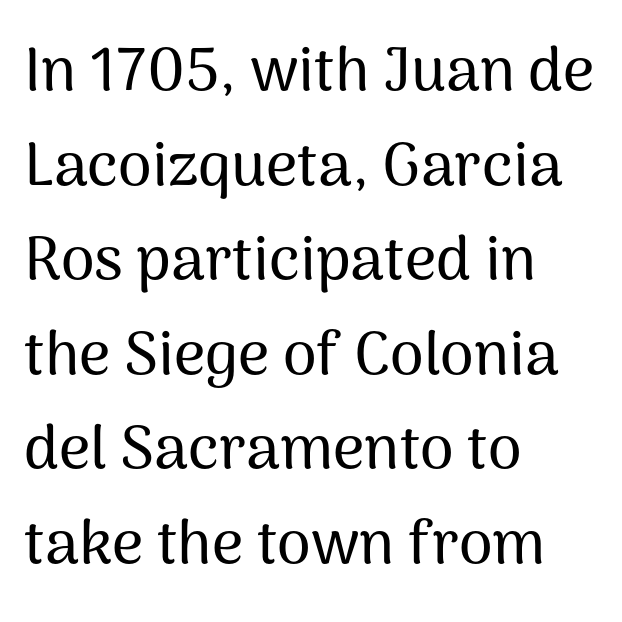
Reading down the column, the eye jumps a familiar distance to each next line. The face used here is a sans, in the tradition of grotesques and geometrics. The face used here is rendered with its standard letterfit. Horizontal alignment here is leftward, the default for most running prose.
